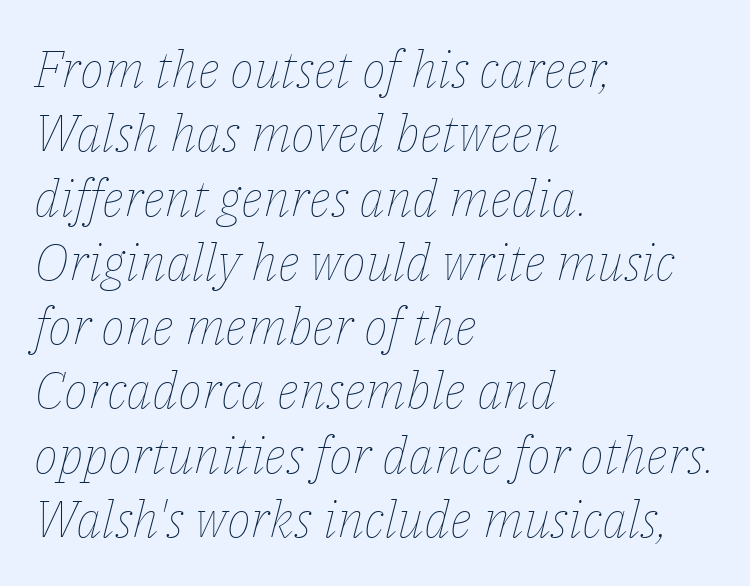
{"italic": "yes", "lean": "right", "slant_degrees": 14, "bold": "no", "weight": "thin", "width": "normal", "stroke_contrast": "low", "x_height": "medium", "monospaced": "no", "underline": "no", "align": "left", "line_spacing": "normal", "line_spacing_ratio": 1.26, "letter_spacing": "normal", "letter_spacing_em": 0.0, "glyph_px": 51}
